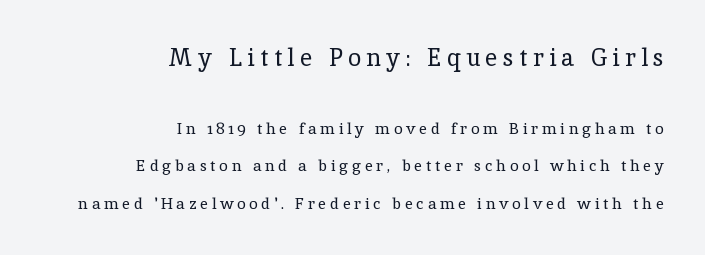
The image shows 24 px text type, upright; set right-aligned, loose line spacing (2.35x), unusually wide letter spacing (+0.22 em), not underlined; the first (top) block is 1.5x larger.
